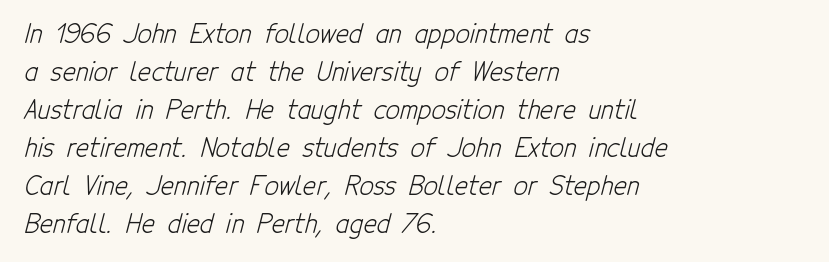
The image shows 25 px text type; set left-aligned, normal line spacing (1.52x), normal letter spacing, not underlined.
